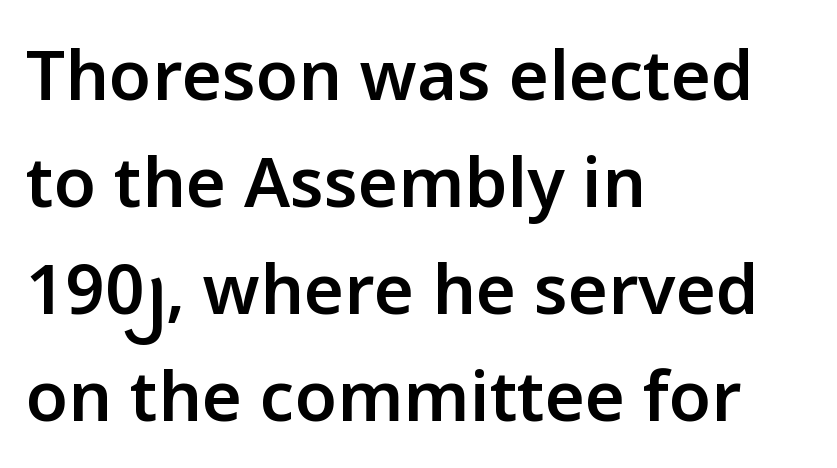
The image shows 69 px semibold sans-serif type, upright; set left-aligned, normal line spacing (1.55x), normal letter spacing, not underlined; low stroke contrast and a medium x-height.
